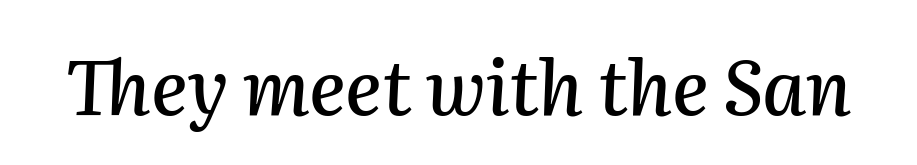
{"italic": "yes", "lean": "right", "slant_degrees": 2, "width": "normal", "stroke_contrast": "medium", "x_height": "medium", "monospaced": "no", "underline": "no", "letter_spacing": "normal", "letter_spacing_em": 0.0, "glyph_px": 75}
